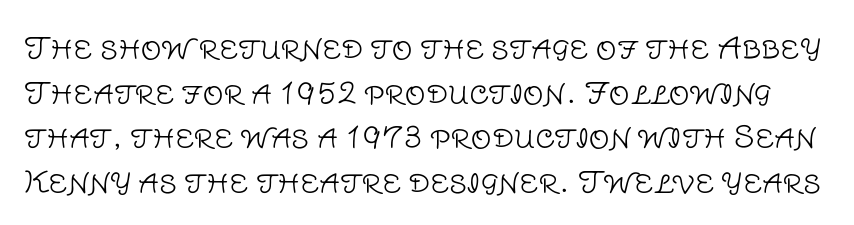
You could not count columns in this text — the font is proportionally spaced. Decoration check: the copy has no underline. How would I describe the line gaps? Plain and ordinary. Heft: none added — not bold. The font family rendered here belongs to the sans-serif group.
